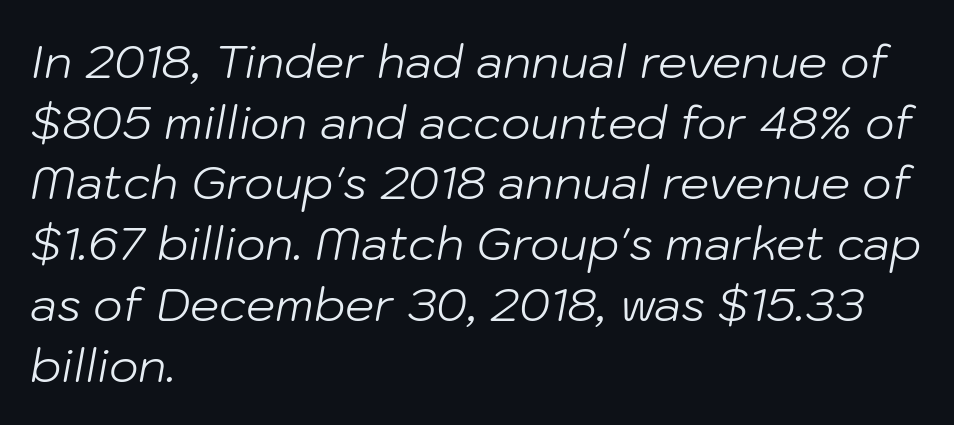
Q: Is the text bold? A: No.
Q: Is the text italic (slanted)? A: Yes, it leans right by about 10 degrees.
Q: Is the text underlined? A: No.
Q: How is the paragraph aligned? A: Left-aligned.
Q: Is the spacing between letters normal or unusually wide? A: Normal.
Q: Is the spacing between lines tight, normal or loose? A: Normal.
Q: Width (condensed, normal, or wide)? A: Normal.
Q: Stroke contrast? A: Low.
Q: x-height? A: Medium.
Q: Monospaced? A: No.
